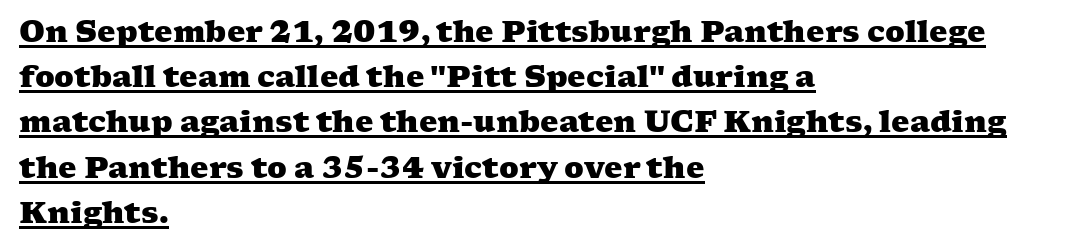
The image shows 29 px heavy, wide serif type; set left-aligned, normal line spacing (1.56x), normal letter spacing, underlined; medium stroke contrast and a medium x-height.
